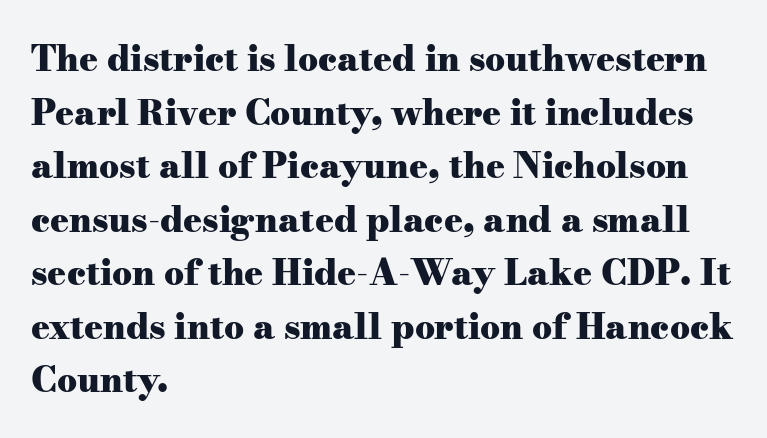
Q: Is the text bold? A: Yes.
Q: Is the text italic (slanted)? A: No, it is upright.
Q: Is the typeface a serif or a sans-serif typeface? A: Serif.
Q: Is the text underlined? A: No.
Q: How is the paragraph aligned? A: Left-aligned.
Q: Is the spacing between letters normal or unusually wide? A: Normal.
Q: Is the spacing between lines tight, normal or loose? A: Normal.
Q: Width (condensed, normal, or wide)? A: Wide.
Q: Stroke contrast? A: Medium.
Q: x-height? A: Small.
Q: Monospaced? A: No.
